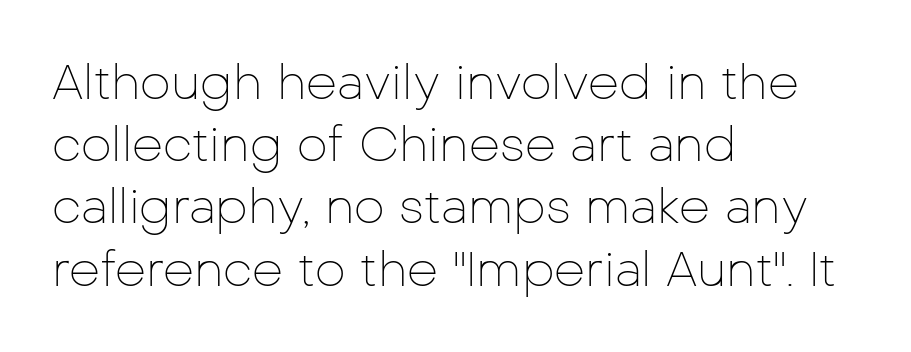
Q: Is the text bold? A: No.
Q: Is the text italic (slanted)? A: No, it is upright.
Q: Is the typeface a serif or a sans-serif typeface? A: Sans-serif.
Q: Is the text underlined? A: No.
Q: How is the paragraph aligned? A: Left-aligned.
Q: Is the spacing between letters normal or unusually wide? A: Normal.
Q: Is the spacing between lines tight, normal or loose? A: Normal.
Q: Width (condensed, normal, or wide)? A: Normal.
Q: Stroke contrast? A: Low.
Q: x-height? A: Medium.
Q: Monospaced? A: No.
